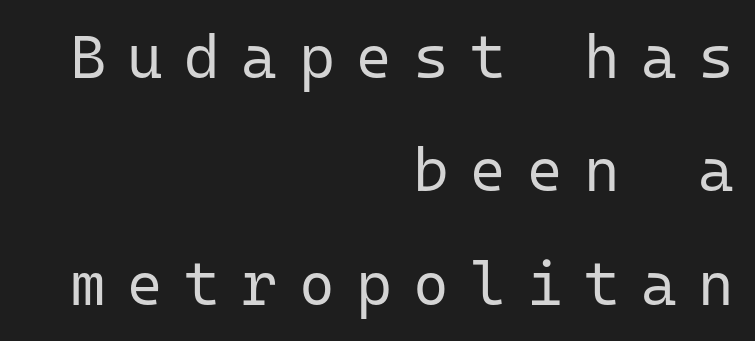
{"serif": "no", "italic": "no", "bold": "no", "weight": "regular", "width": "normal", "stroke_contrast": "low", "x_height": "medium", "monospaced": "yes", "underline": "no", "align": "right", "line_spacing_ratio": 1.86, "letter_spacing": "wide", "letter_spacing_em": 0.35, "glyph_px": 61}
